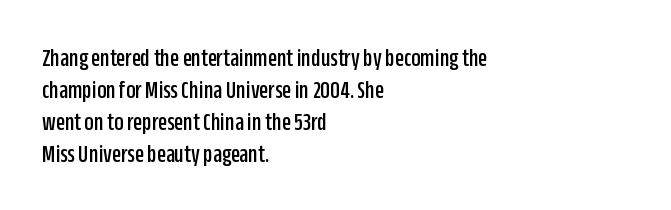
The image shows 26 px text type, upright; set left-aligned, line spacing 1.23x, normal letter spacing, not underlined.
